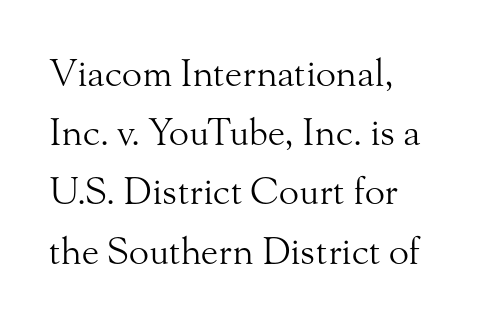
{"serif": "yes", "italic": "no", "bold": "no", "weight": "light", "width": "normal", "stroke_contrast": "medium", "x_height": "small", "monospaced": "no", "underline": "no", "line_spacing": "normal", "line_spacing_ratio": 1.6, "letter_spacing": "normal", "letter_spacing_em": 0.0, "glyph_px": 37}
